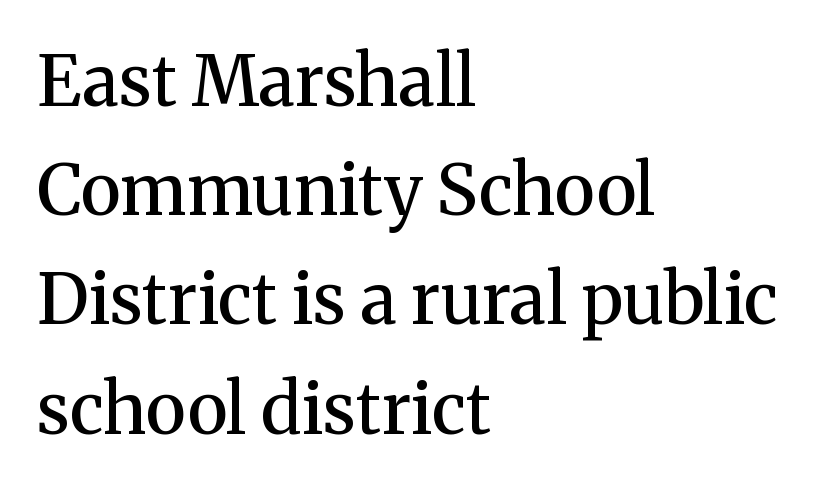
{"serif": "yes", "italic": "no", "bold": "semi", "weight": "semibold", "width": "normal", "stroke_contrast": "medium", "x_height": "medium", "monospaced": "no", "underline": "no", "align": "left", "line_spacing": "normal", "line_spacing_ratio": 1.56, "letter_spacing": "normal", "letter_spacing_em": 0.0, "glyph_px": 70}
